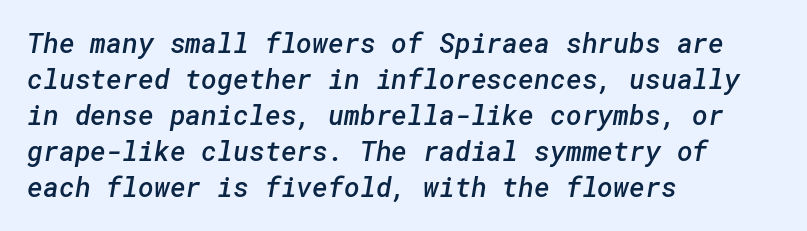
{"bold": "semi", "underline": "no", "align": "left", "line_spacing": "normal", "line_spacing_ratio": 1.33, "letter_spacing": "normal", "letter_spacing_em": 0.0, "glyph_px": 27}
